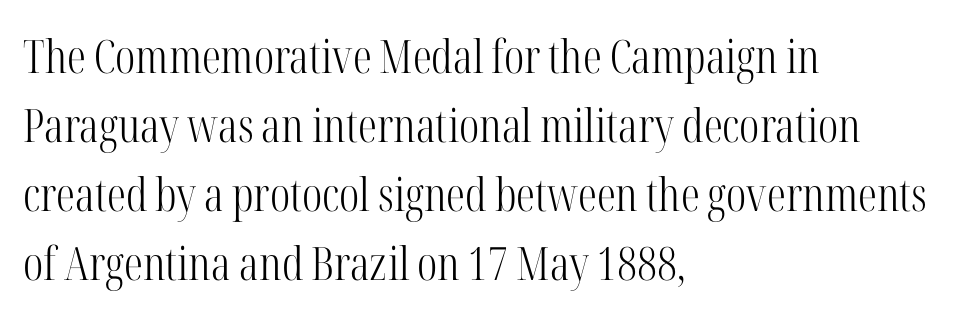
Q: Is the text bold? A: No.
Q: Is the text italic (slanted)? A: No, it is upright.
Q: Is the typeface a serif or a sans-serif typeface? A: Serif.
Q: Is the text underlined? A: No.
Q: How is the paragraph aligned? A: Left-aligned.
Q: Is the spacing between letters normal or unusually wide? A: Normal.
Q: Is the spacing between lines tight, normal or loose? A: Normal.
Q: Width (condensed, normal, or wide)? A: Condensed.
Q: Stroke contrast? A: High.
Q: x-height? A: Medium.
Q: Monospaced? A: No.
